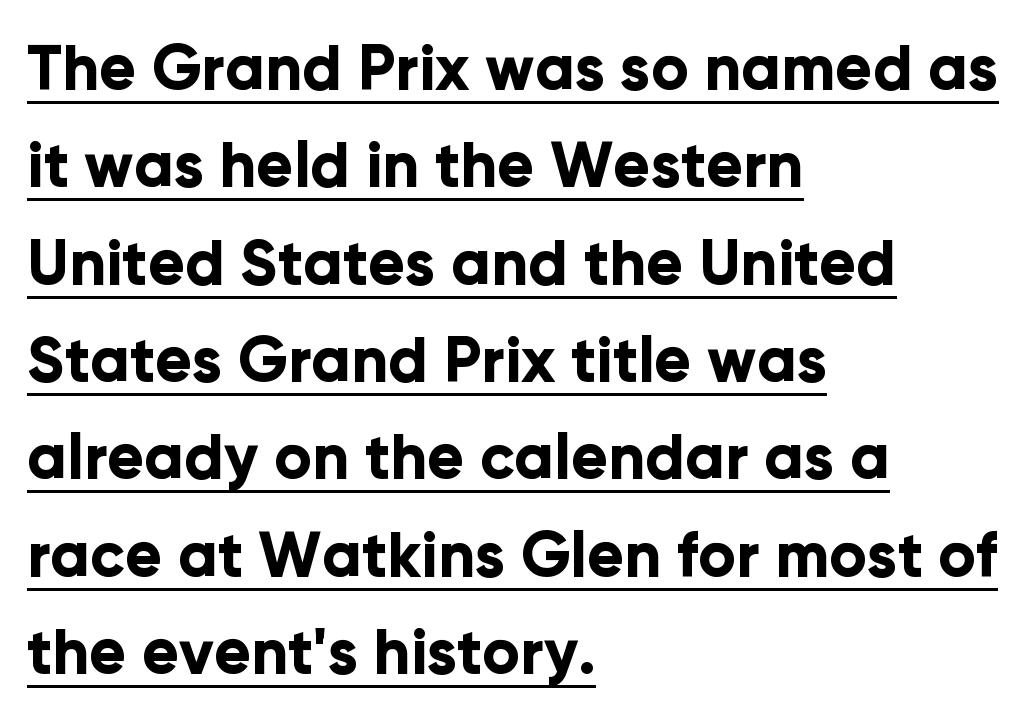
A student would call this left alignment; a typographer would say flush left, rag right. Summary of vertical rhythm: regular, with standard interline spacing. Are there feet on the stems? There aren't — it's a sans. Spacing verdict: proportional, widths tailored to each character. Here the glyphs are tracked normally, forming tight word shapes.
